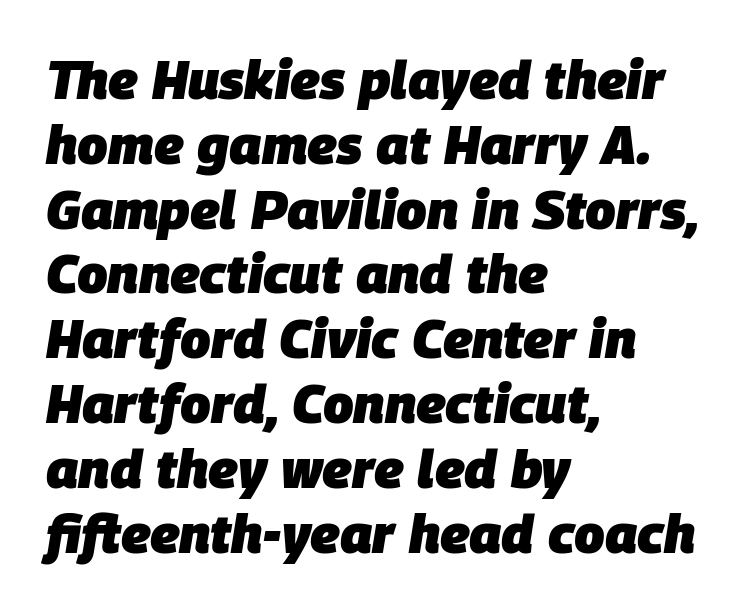
The image shows 54 px heavy type, italic (leaning right); set left-aligned, line spacing 1.2x, normal letter spacing, not underlined; low stroke contrast and a large x-height.
